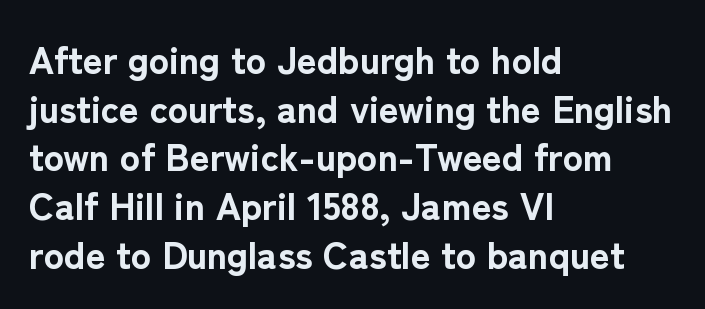
{"serif": "no", "italic": "no", "bold": "yes", "weight": "bold", "width": "normal", "stroke_contrast": "low", "x_height": "medium", "monospaced": "no", "underline": "no", "align": "left", "line_spacing": "normal", "line_spacing_ratio": 1.28, "letter_spacing": "normal", "letter_spacing_em": 0.0, "glyph_px": 38}
